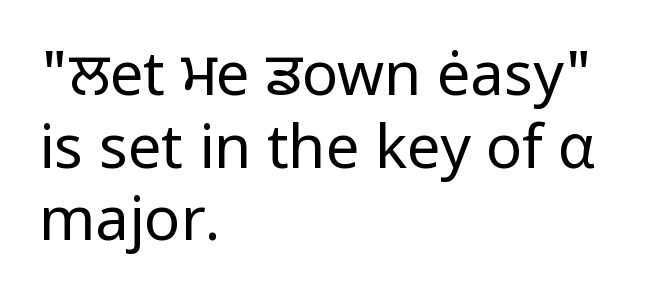
Compared with typical body copy, the letter spacing here is the same. Line starts are locked; line ends wander. The space directly below the letters is spotless. To sum up the face: it is a sans, with no serifs. Do the letters lean? They stand straight. Think standard paragraph weight, or any step lighter than that.
